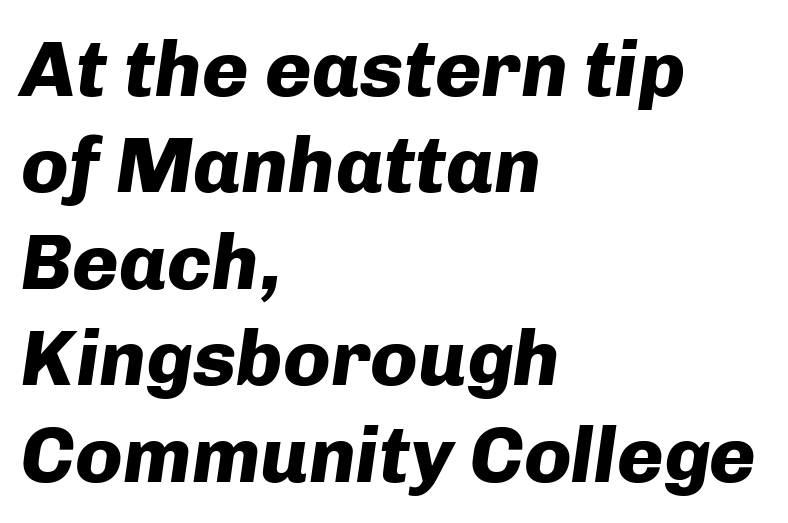
{"italic": "yes", "lean": "right", "slant_degrees": 8, "bold": "yes", "weight": "heavy", "width": "normal", "stroke_contrast": "low", "x_height": "medium", "monospaced": "no", "underline": "no", "align": "left", "line_spacing_ratio": 1.22, "letter_spacing": "normal", "letter_spacing_em": 0.0, "glyph_px": 79}
